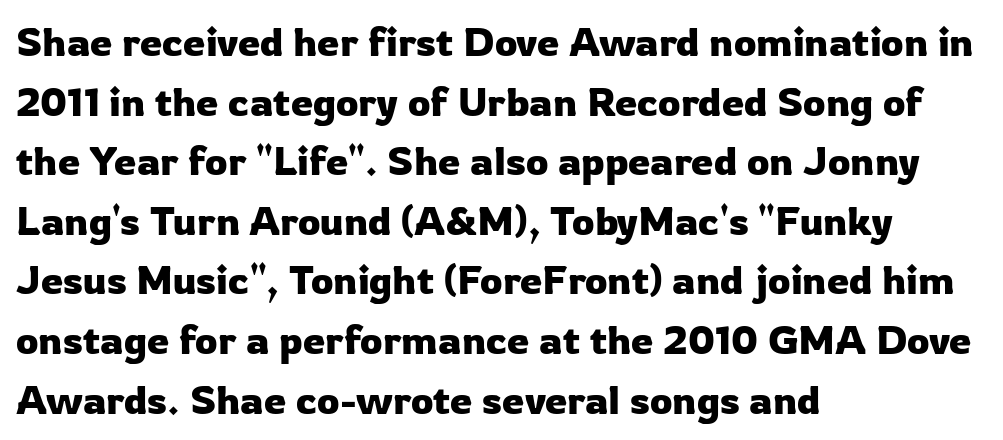
{"serif": "no", "italic": "no", "width": "normal", "stroke_contrast": "low", "x_height": "medium", "monospaced": "no", "underline": "no", "align": "left", "line_spacing": "normal", "line_spacing_ratio": 1.49, "letter_spacing": "normal", "letter_spacing_em": 0.0, "glyph_px": 40}
